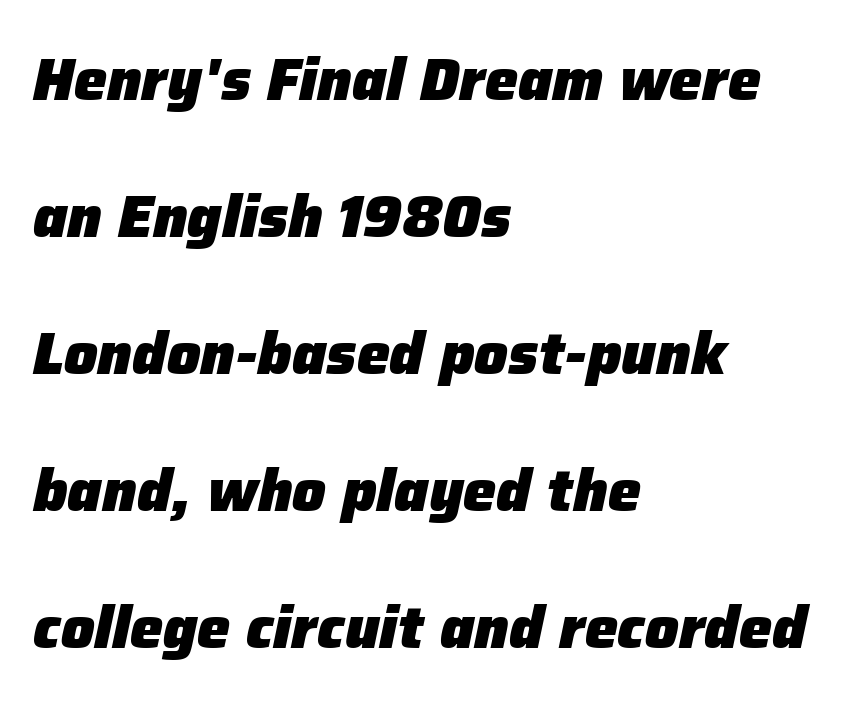
Q: Is the text bold? A: Yes.
Q: Is the text italic (slanted)? A: Yes, it leans right by about 12 degrees.
Q: Is the text underlined? A: No.
Q: How is the paragraph aligned? A: Left-aligned.
Q: Is the spacing between letters normal or unusually wide? A: Normal.
Q: Is the spacing between lines tight, normal or loose? A: Loose.
Q: Width (condensed, normal, or wide)? A: Normal.
Q: Stroke contrast? A: Low.
Q: x-height? A: Medium.
Q: Monospaced? A: No.
